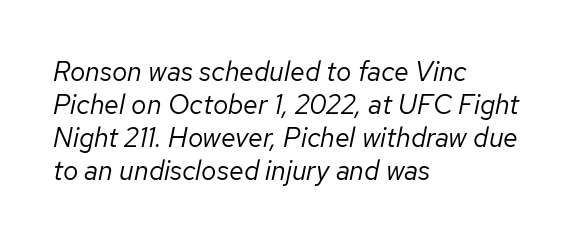
Q: Is the text bold? A: No.
Q: Is the text italic (slanted)? A: Yes, it leans right by about 12 degrees.
Q: Is the text underlined? A: No.
Q: How is the paragraph aligned? A: Left-aligned.
Q: Is the spacing between letters normal or unusually wide? A: Normal.
